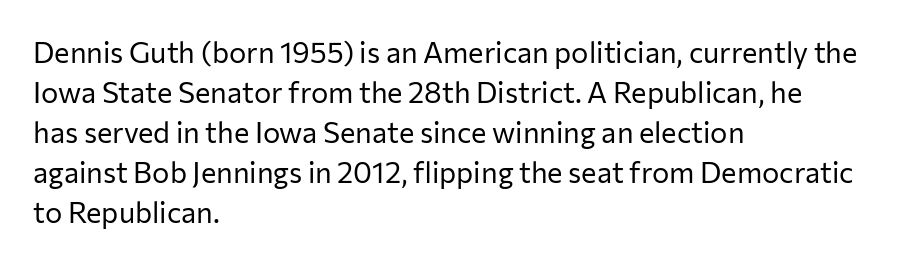
Q: Is the text bold? A: No.
Q: Is the text italic (slanted)? A: No, it is upright.
Q: Is the typeface a serif or a sans-serif typeface? A: Sans-serif.
Q: Is the text underlined? A: No.
Q: How is the paragraph aligned? A: Left-aligned.
Q: Is the spacing between letters normal or unusually wide? A: Normal.
Q: Is the spacing between lines tight, normal or loose? A: Normal.
Q: Width (condensed, normal, or wide)? A: Normal.
Q: Stroke contrast? A: Low.
Q: x-height? A: Medium.
Q: Monospaced? A: No.
